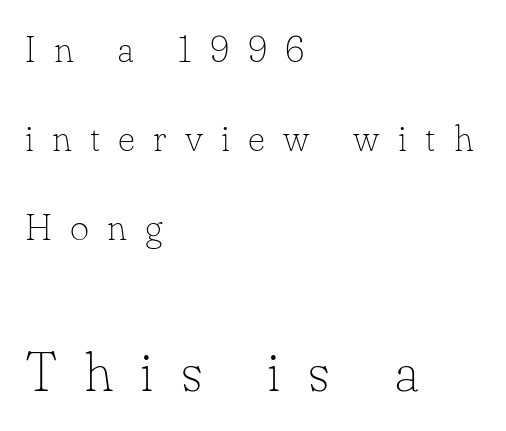
{"serif": "yes", "italic": "no", "bold": "no", "weight": "thin", "width": "normal", "stroke_contrast": "low", "x_height": "small", "monospaced": "no", "underline": "no", "align": "left", "line_spacing": "loose", "line_spacing_ratio": 2.41, "letter_spacing": "wide", "letter_spacing_em": 0.49, "larger_block": "second", "size_ratio": 1.49, "glyph_px": 55}
